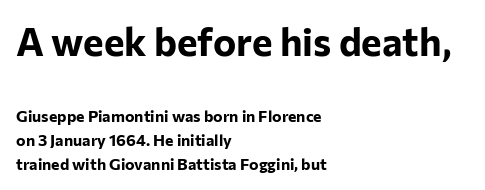
Q: Is the text bold? A: Yes.
Q: Is the text italic (slanted)? A: No, it is upright.
Q: Is the typeface a serif or a sans-serif typeface? A: Sans-serif.
Q: Is the text underlined? A: No.
Q: How is the paragraph aligned? A: Left-aligned.
Q: Is the spacing between letters normal or unusually wide? A: Normal.
Q: Is the spacing between lines tight, normal or loose? A: Normal.
Q: Which block of text is set in a larger size, the first (top) or the second (bottom)? A: The first (top) one.
Q: Width (condensed, normal, or wide)? A: Normal.
Q: Stroke contrast? A: Low.
Q: x-height? A: Medium.
Q: Monospaced? A: No.
